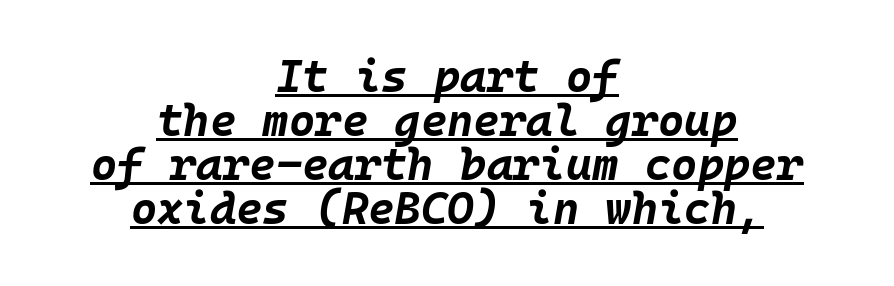
Q: Is the text bold? A: Yes.
Q: Is the text italic (slanted)? A: Yes, it leans right by about 10 degrees.
Q: Is the text underlined? A: Yes.
Q: How is the paragraph aligned? A: Centered.
Q: Is the spacing between letters normal or unusually wide? A: Normal.
Q: Is the spacing between lines tight, normal or loose? A: Tight.
Q: Width (condensed, normal, or wide)? A: Normal.
Q: Stroke contrast? A: Low.
Q: x-height? A: Large.
Q: Monospaced? A: Yes.
